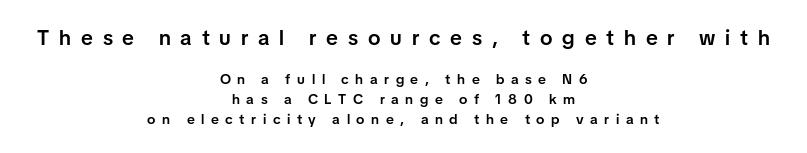
{"italic": "no", "bold": "semi", "underline": "no", "align": "center", "line_spacing": "normal", "line_spacing_ratio": 1.41, "letter_spacing": "wide", "letter_spacing_em": 0.47, "larger_block": "first", "size_ratio": 1.5, "glyph_px": 21}
